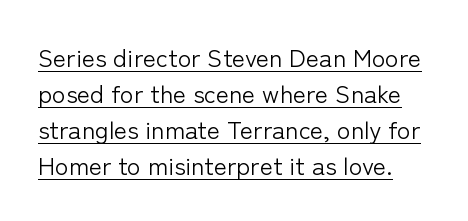
Q: Is the text bold? A: No.
Q: Is the text italic (slanted)? A: No, it is upright.
Q: Is the text underlined? A: Yes.
Q: Is the spacing between letters normal or unusually wide? A: Normal.
Q: Is the spacing between lines tight, normal or loose? A: Normal.
